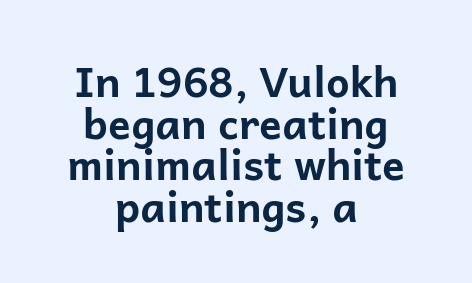
{"serif": "no", "italic": "no", "bold": "yes", "weight": "bold", "width": "normal", "stroke_contrast": "low", "x_height": "medium", "monospaced": "no", "underline": "no", "align": "center", "line_spacing": "tight", "line_spacing_ratio": 0.99, "letter_spacing": "normal", "letter_spacing_em": 0.0, "glyph_px": 42}
